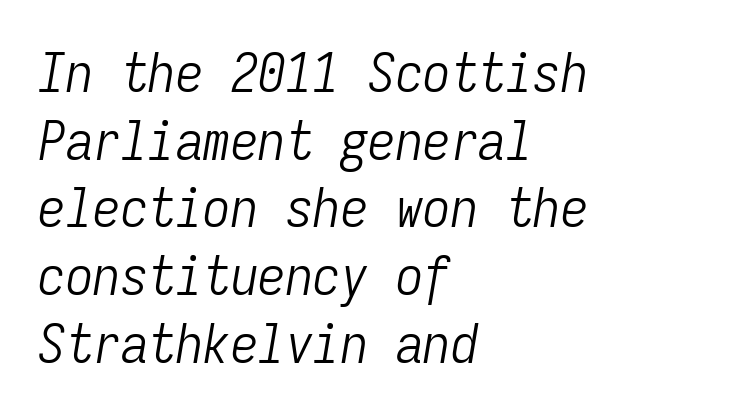
Unbolded letterforms with no extra heft. The axis of the letterforms is tilted away from vertical. The area under the type is left untouched. This sample has the even, mechanical cadence of fixed-width lettering. Typeset ragged right — the left edge is the straight one. This sample uses plain, unmodified letter spacing.
